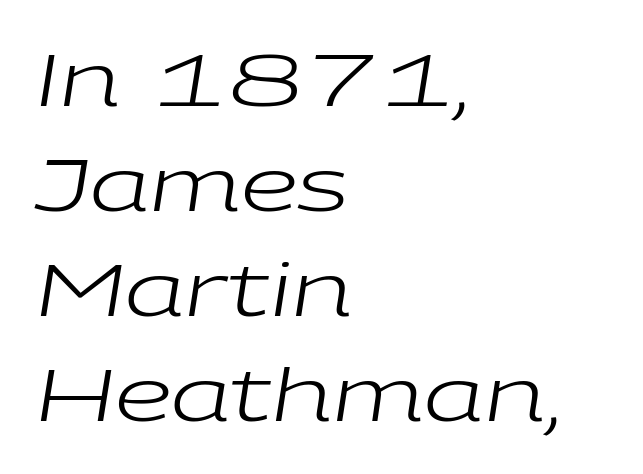
Is the stroke heavy? The answer is a plain regular-or-lighter. These lines were composed using italics. Reading down the block, your eye returns to a fixed left position each line. The vertical gap from one line to the next is medium. Each letter keeps its own natural width here, so spacing adapts to shape. Characters follow at the spacing the type designer built in.
